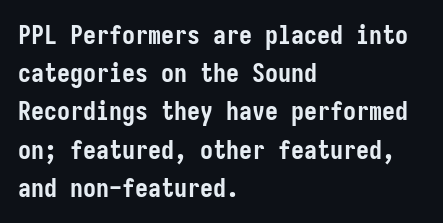
One glance says typical: line gaps are just what's usual. Students, note that the glyphs here touch the page at normal intervals. When letters stand straight like this, we call the style roman or upright. The string is rendered with underlining switched off. Casual observation: everything's shoved over to the left.
